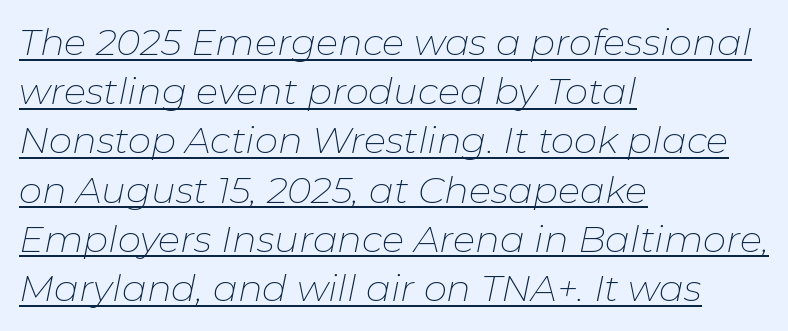
{"italic": "yes", "lean": "right", "slant_degrees": 11, "bold": "no", "weight": "thin", "width": "normal", "stroke_contrast": "low", "x_height": "medium", "monospaced": "no", "underline": "yes", "align": "left", "line_spacing": "normal", "line_spacing_ratio": 1.33, "letter_spacing": "normal", "letter_spacing_em": 0.0, "glyph_px": 37}
